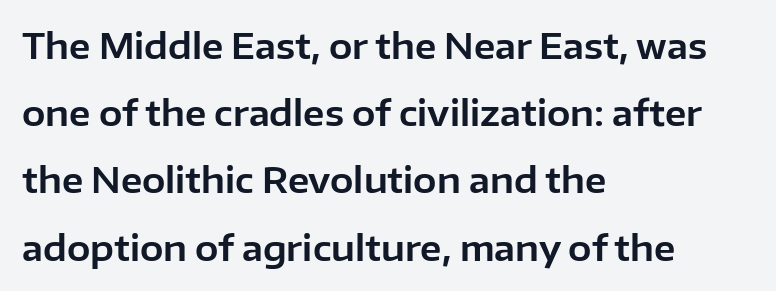
Q: Is the text italic (slanted)? A: No, it is upright.
Q: Is the typeface a serif or a sans-serif typeface? A: Sans-serif.
Q: Is the text underlined? A: No.
Q: How is the paragraph aligned? A: Left-aligned.
Q: Is the spacing between letters normal or unusually wide? A: Normal.
Q: Is the spacing between lines tight, normal or loose? A: Loose.
Q: Width (condensed, normal, or wide)? A: Normal.
Q: Stroke contrast? A: Low.
Q: x-height? A: Medium.
Q: Monospaced? A: No.
